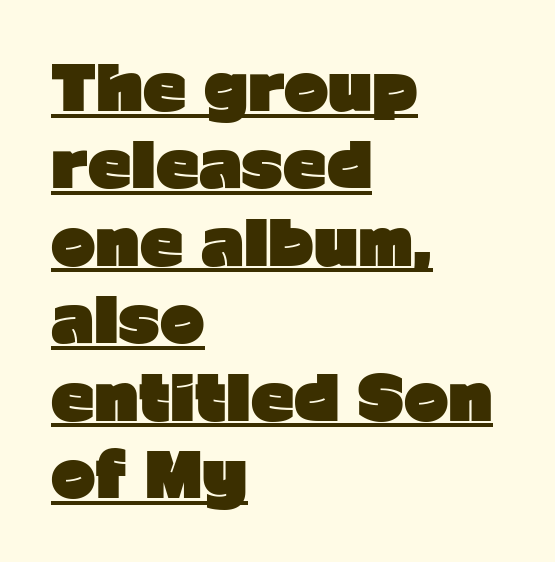
Q: Is the text bold? A: Yes.
Q: Is the text italic (slanted)? A: No, it is upright.
Q: Is the typeface a serif or a sans-serif typeface? A: Sans-serif.
Q: Is the text underlined? A: Yes.
Q: How is the paragraph aligned? A: Left-aligned.
Q: Is the spacing between letters normal or unusually wide? A: Normal.
Q: Is the spacing between lines tight, normal or loose? A: Normal.
Q: Width (condensed, normal, or wide)? A: Normal.
Q: Stroke contrast? A: Low.
Q: x-height? A: Medium.
Q: Monospaced? A: No.
